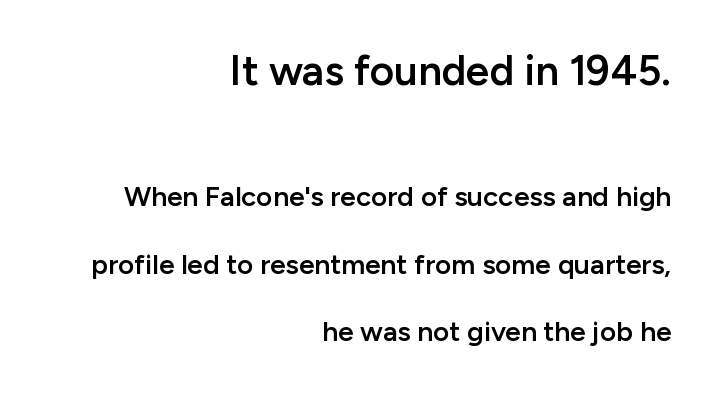
The image shows 42 px semibold sans-serif type, upright; set right-aligned, loose line spacing (2.4x), normal letter spacing, not underlined; the first (top) block is 1.5x larger; low stroke contrast and a medium x-height.
